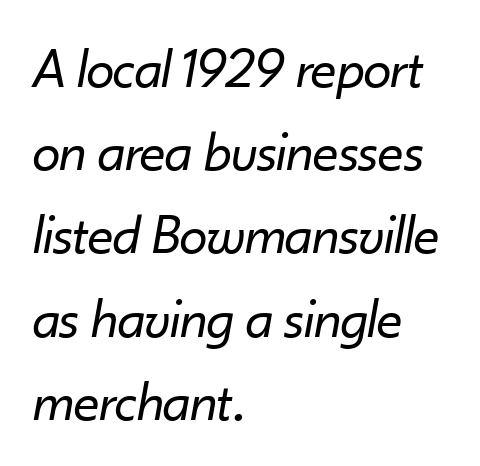
The image shows 57 px regular-weight type, italic (leaning right); set left-aligned, normal line spacing (1.46x), normal letter spacing, not underlined; low stroke contrast and a small x-height.
